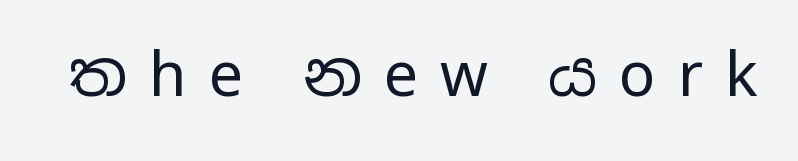
The image shows 61 px regular-weight, condensed sans-serif type, upright; set unusually wide letter spacing (+0.36 em), not underlined; low stroke contrast and a large x-height.
